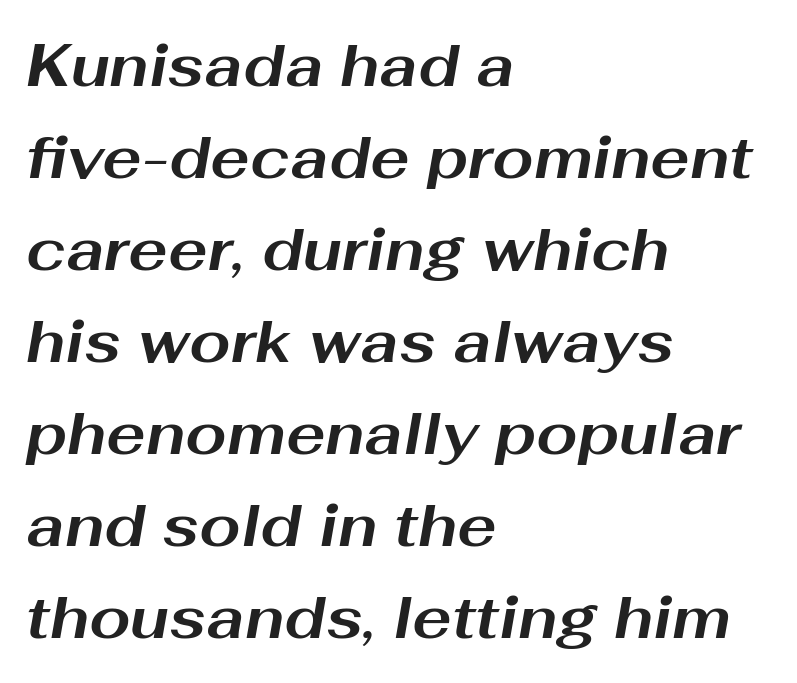
The image shows 59 px bold, wide type, italic (leaning right); set left-aligned, normal line spacing (1.56x), normal letter spacing, not underlined; medium stroke contrast and a medium x-height.
